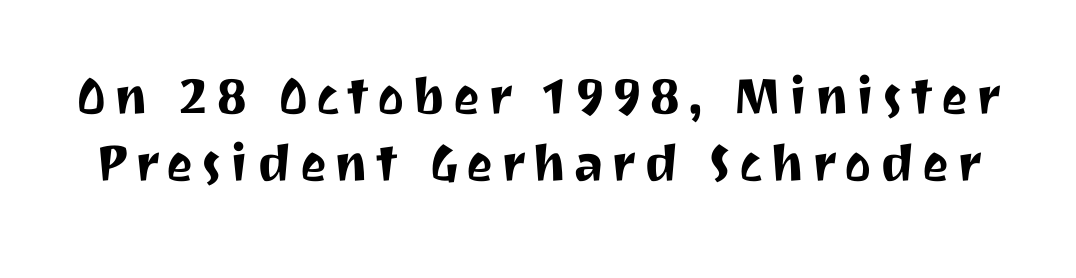
{"serif": "no", "italic": "no", "width": "normal", "stroke_contrast": "medium", "x_height": "medium", "monospaced": "no", "underline": "no", "line_spacing": "tight", "line_spacing_ratio": 1.05, "glyph_px": 64}
